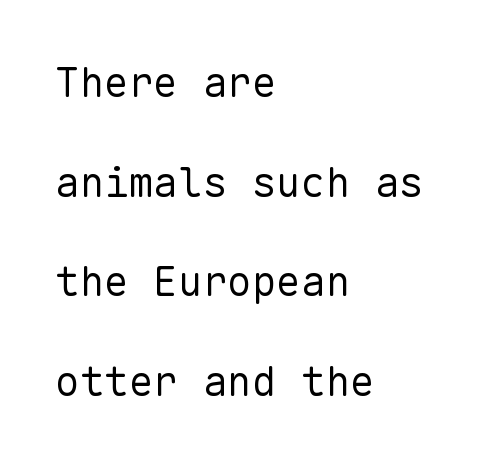
Q: Is the text bold? A: No.
Q: Is the text italic (slanted)? A: No, it is upright.
Q: Is the typeface a serif or a sans-serif typeface? A: Sans-serif.
Q: Is the text underlined? A: No.
Q: How is the paragraph aligned? A: Left-aligned.
Q: Is the spacing between letters normal or unusually wide? A: Normal.
Q: Is the spacing between lines tight, normal or loose? A: Loose.
Q: Width (condensed, normal, or wide)? A: Normal.
Q: Stroke contrast? A: Low.
Q: x-height? A: Medium.
Q: Monospaced? A: Yes.
